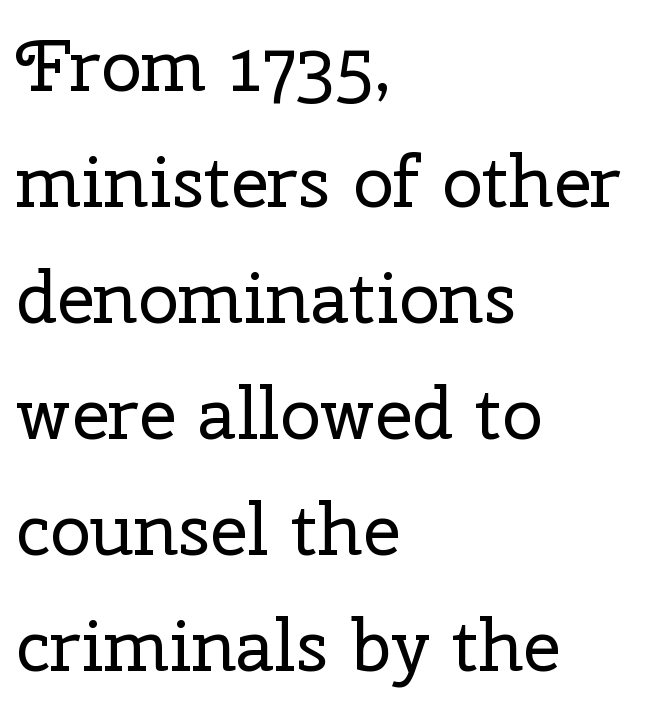
{"serif": "yes", "italic": "no", "bold": "no", "weight": "regular", "width": "normal", "stroke_contrast": "low", "x_height": "medium", "monospaced": "no", "underline": "no", "align": "left", "line_spacing": "normal", "line_spacing_ratio": 1.59, "letter_spacing": "normal", "letter_spacing_em": 0.0, "glyph_px": 73}
